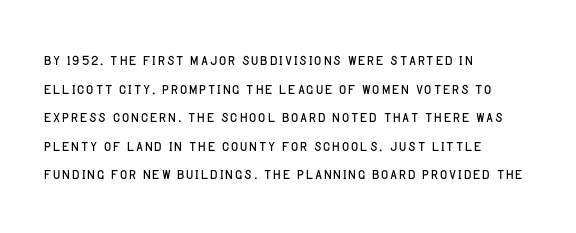
Q: Is the text bold? A: No.
Q: Is the text italic (slanted)? A: No, it is upright.
Q: Is the text underlined? A: No.
Q: How is the paragraph aligned? A: Left-aligned.
Q: Is the spacing between letters normal or unusually wide? A: Normal.
Q: Is the spacing between lines tight, normal or loose? A: Normal.
